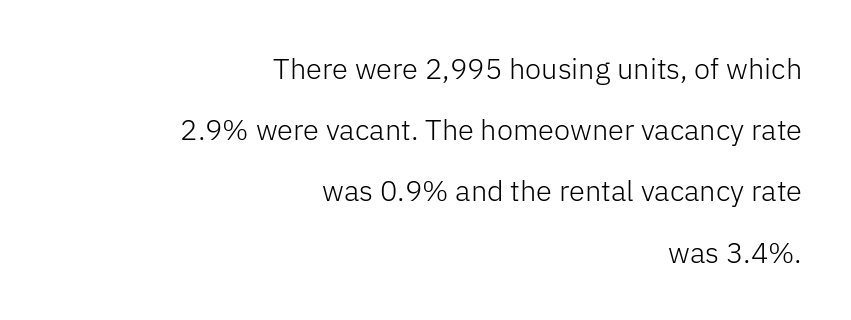
The image shows 29 px light sans-serif type, upright; set right-aligned, loose line spacing (2.11x), normal letter spacing, not underlined; low stroke contrast and a medium x-height.
